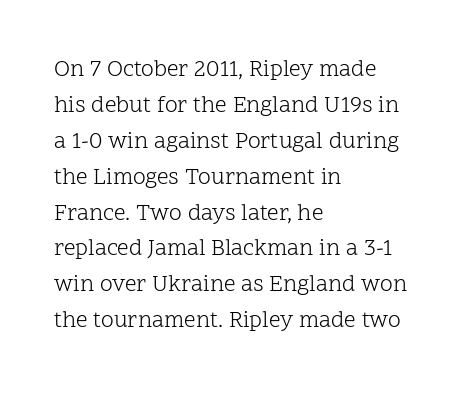
{"italic": "no", "bold": "no", "underline": "no", "align": "left", "line_spacing": "normal", "line_spacing_ratio": 1.56, "letter_spacing": "normal", "letter_spacing_em": 0.0, "glyph_px": 23}
